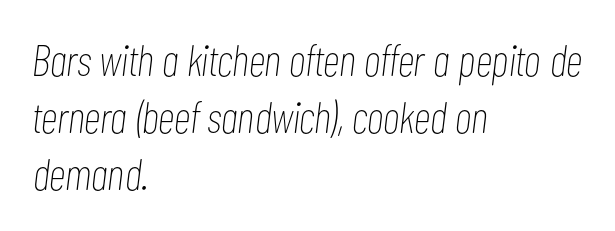
The image shows 44 px thin, condensed type, italic (leaning right); set left-aligned, normal line spacing (1.29x), normal letter spacing, not underlined; low stroke contrast and a medium x-height.
